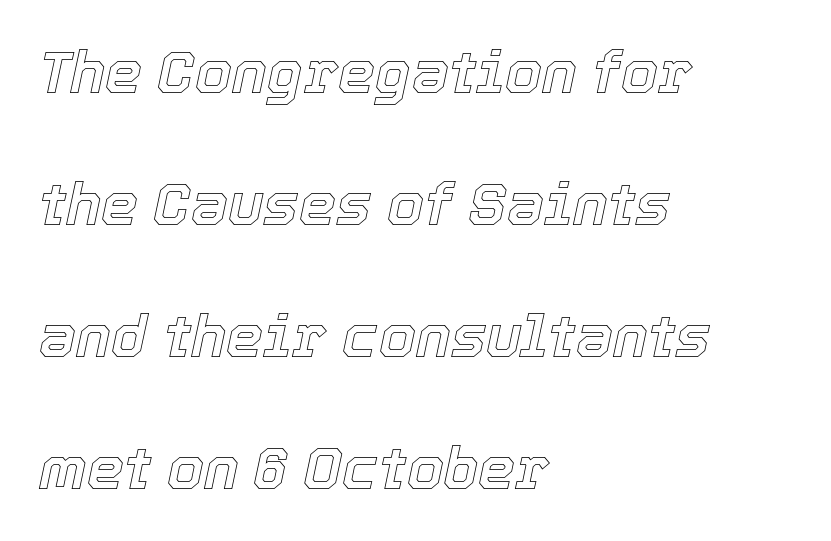
Q: Is the text italic (slanted)? A: Yes, it leans right by about 12 degrees.
Q: Is the text underlined? A: No.
Q: How is the paragraph aligned? A: Left-aligned.
Q: Is the spacing between letters normal or unusually wide? A: Normal.
Q: Is the spacing between lines tight, normal or loose? A: Loose.
Q: Width (condensed, normal, or wide)? A: Normal.
Q: x-height? A: Medium.
Q: Monospaced? A: No.
